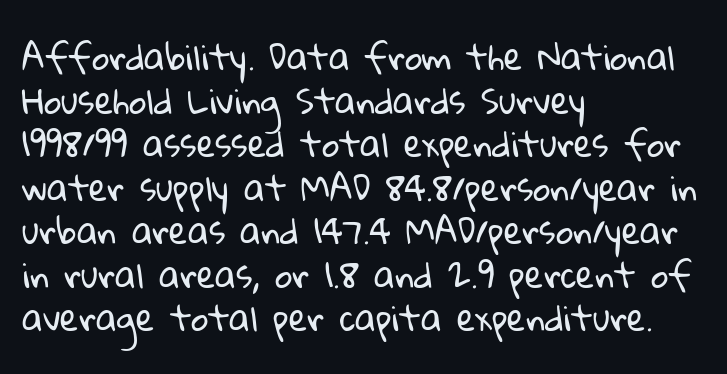
This sample uses a sans-serif face. The face looks like a standard text weight, possibly lighter. Standard letterfit; no display-style spreading of the glyphs. Notice how the passage keeps a crisp vertical edge on the left only. Quick note: underline off. Regarding leading, the lines here are spaced in the standard way.
